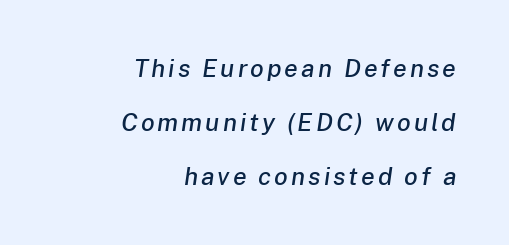
The passage shown stacks its lines with a broad gap. These lines stack with their right ends in a neat column. The axis of the letterforms is tilted away from vertical. The words here are not underlined.
